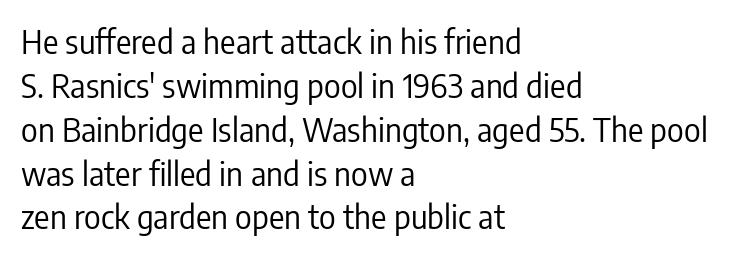
The image shows 32 px regular-weight, condensed sans-serif type, upright; set left-aligned, normal line spacing (1.37x), normal letter spacing, not underlined; low stroke contrast and a medium x-height.
